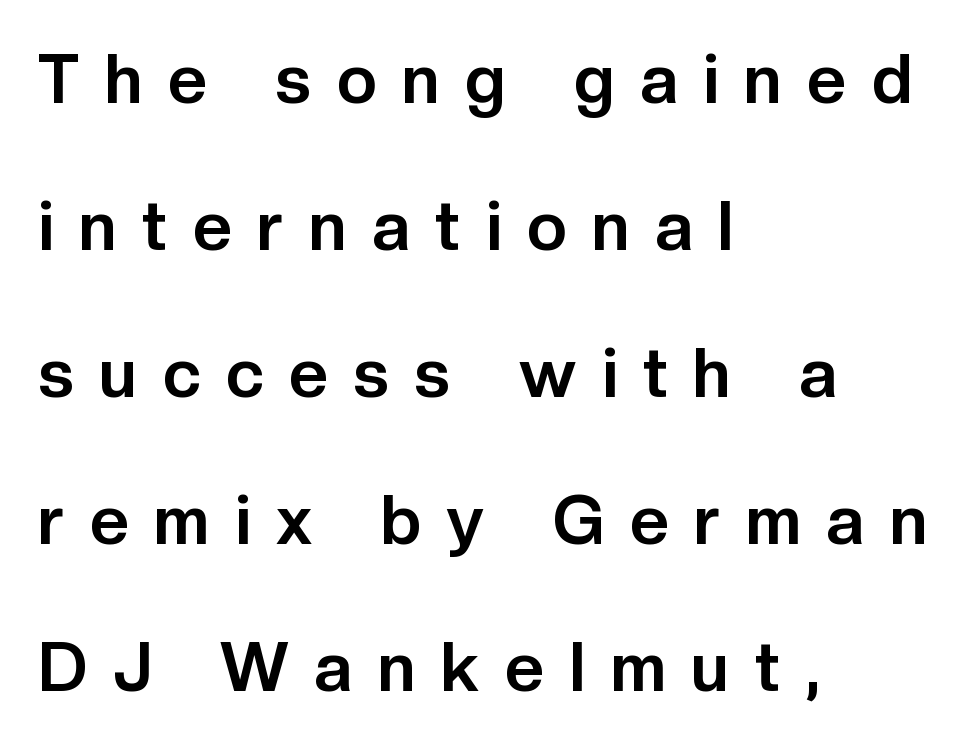
The space beneath each line is pristine and unruled. Emphasis by weight is at full strength: bold. The rendering shows plain stroke endings on the letterforms — a sans-serif design. Italic: no, the glyphs are upright roman. You could not count columns in this text — the font is proportionally spaced.
